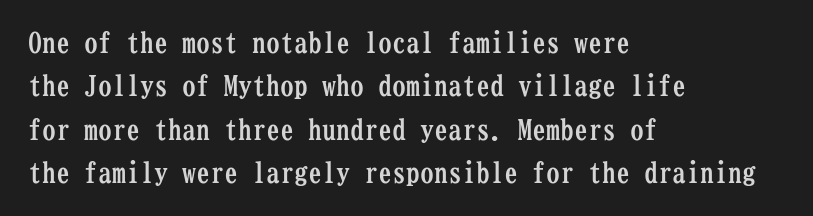
Note the uniform advance width — an 'i' takes as much space as an 'm'. Notice how thick the strokes are: this is what a full bold looks like. Here the glyphs are tracked normally, forming tight word shapes. Summary of vertical rhythm: regular, with standard interline spacing. The paragraph has a hard left edge and a soft right edge. Italic: no, the glyphs are upright roman.
